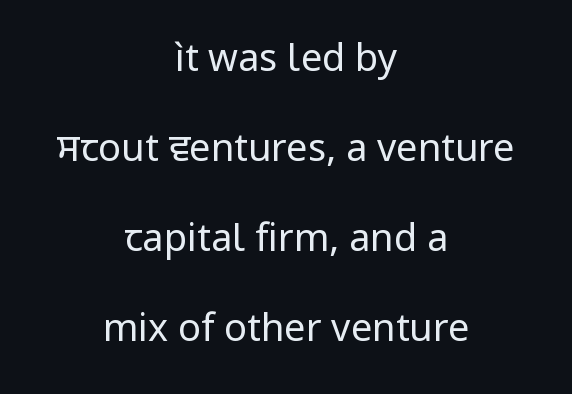
{"serif": "no", "italic": "no", "bold": "no", "weight": "regular", "width": "normal", "stroke_contrast": "low", "x_height": "medium", "monospaced": "no", "underline": "no", "align": "center", "line_spacing": "loose", "line_spacing_ratio": 2.37, "letter_spacing": "normal", "letter_spacing_em": 0.0, "glyph_px": 38}
